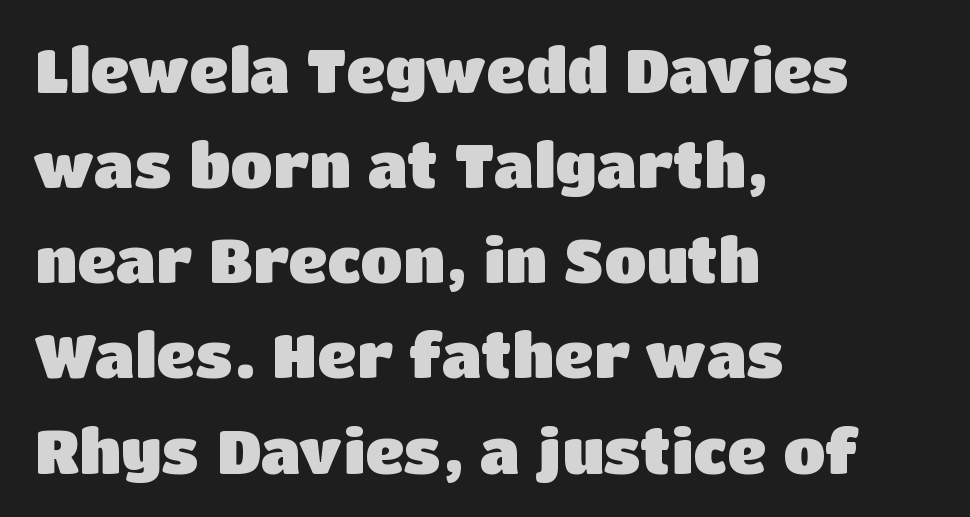
{"serif": "no", "italic": "no", "bold": "yes", "weight": "heavy", "width": "normal", "stroke_contrast": "low", "x_height": "large", "monospaced": "no", "underline": "no", "align": "left", "line_spacing": "normal", "line_spacing_ratio": 1.56, "letter_spacing": "normal", "letter_spacing_em": 0.0, "glyph_px": 61}
